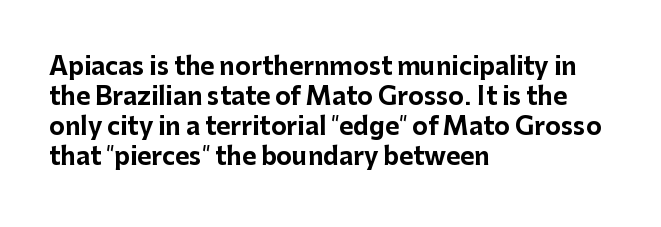
The image shows 24 px bold type, upright; set left-aligned, normal line spacing (1.25x), normal letter spacing, not underlined.
